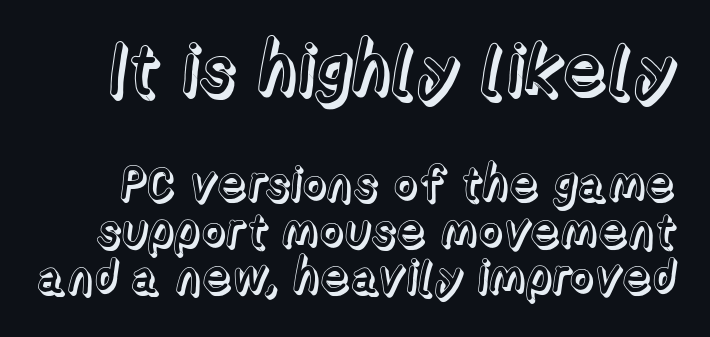
The image shows 70 px text type; set tight line spacing (0.99x), normal letter spacing, not underlined; the first (top) block is 1.49x larger; a medium x-height.
